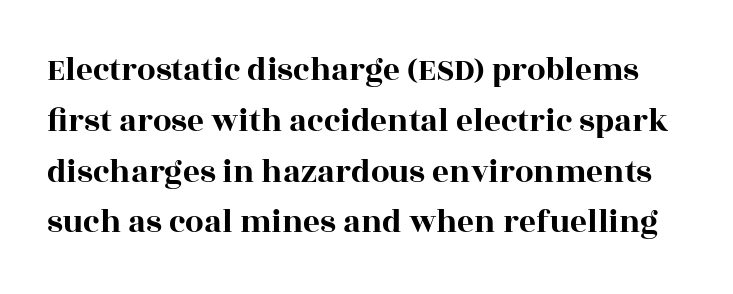
Q: Is the text italic (slanted)? A: No, it is upright.
Q: Is the typeface a serif or a sans-serif typeface? A: Serif.
Q: Is the text underlined? A: No.
Q: Is the spacing between letters normal or unusually wide? A: Normal.
Q: Is the spacing between lines tight, normal or loose? A: Normal.
Q: Width (condensed, normal, or wide)? A: Wide.
Q: x-height? A: Large.
Q: Monospaced? A: No.
